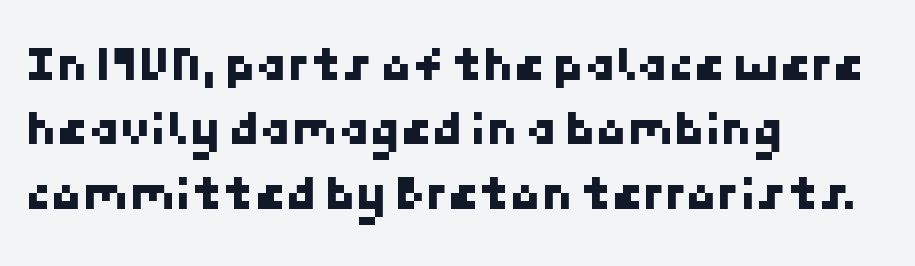
Lines of text with bare space underneath. A typesetter would call this zero additional tracking. Compared with a centered layout, this one pins lines to the left instead. Whoever set this chose a conventional vertical rhythm. The face used here is a sans, in the tradition of grotesques and geometrics.
